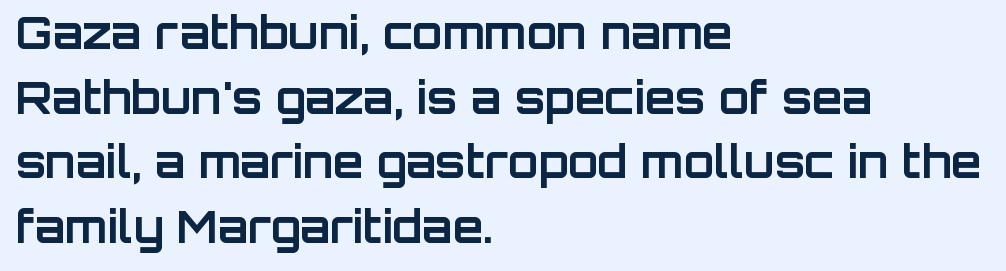
{"serif": "no", "italic": "no", "bold": "yes", "weight": "bold", "width": "normal", "stroke_contrast": "low", "x_height": "large", "monospaced": "no", "underline": "no", "align": "left", "line_spacing": "normal", "line_spacing_ratio": 1.47, "letter_spacing": "normal", "letter_spacing_em": 0.0, "glyph_px": 44}
